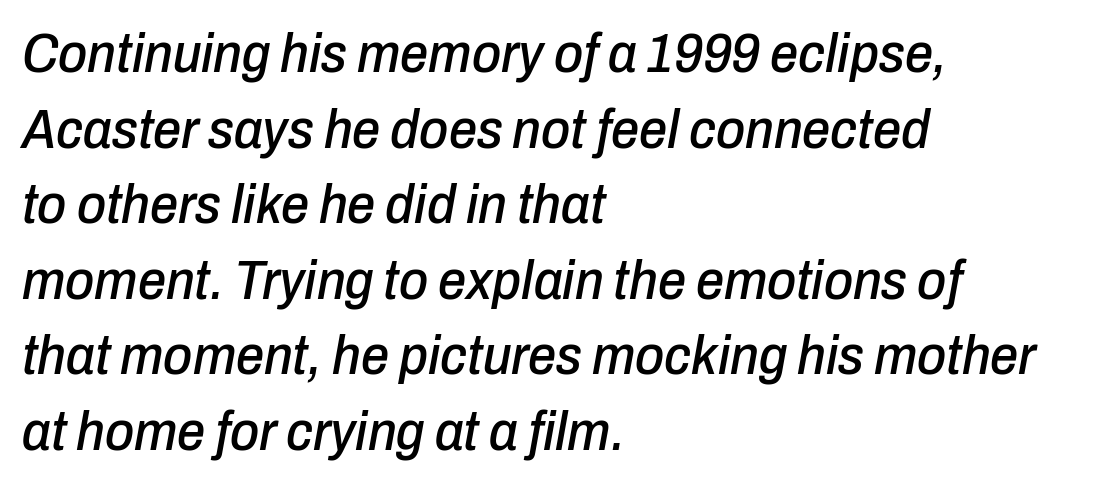
{"italic": "yes", "lean": "right", "slant_degrees": 10, "width": "condensed", "stroke_contrast": "low", "x_height": "medium", "monospaced": "no", "underline": "no", "align": "left", "line_spacing": "normal", "line_spacing_ratio": 1.35, "letter_spacing": "normal", "letter_spacing_em": 0.0, "glyph_px": 56}
